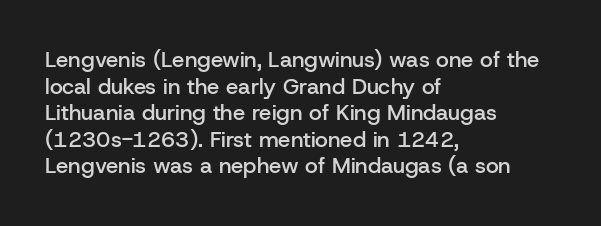
Q: Is the text bold? A: Semi-bold.
Q: Is the text italic (slanted)? A: No, it is upright.
Q: Is the text underlined? A: No.
Q: How is the paragraph aligned? A: Left-aligned.
Q: Is the spacing between letters normal or unusually wide? A: Normal.
